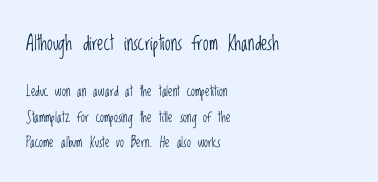
Q: Is the text bold? A: No.
Q: Is the text italic (slanted)? A: No, it is upright.
Q: Is the text underlined? A: No.
Q: How is the paragraph aligned? A: Left-aligned.
Q: Is the spacing between letters normal or unusually wide? A: Normal.
Q: Which block of text is set in a larger size, the first (top) or the second (bottom)? A: The first (top) one.
